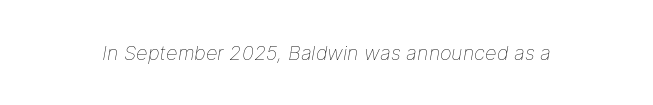
{"italic": "yes", "lean": "right", "slant_degrees": 9, "bold": "no", "underline": "no", "letter_spacing": "normal", "letter_spacing_em": 0.0, "glyph_px": 20}
